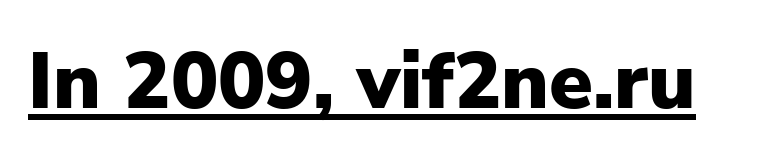
The image shows 79 px heavy sans-serif type, upright; set normal letter spacing, underlined; low stroke contrast and a medium x-height.
